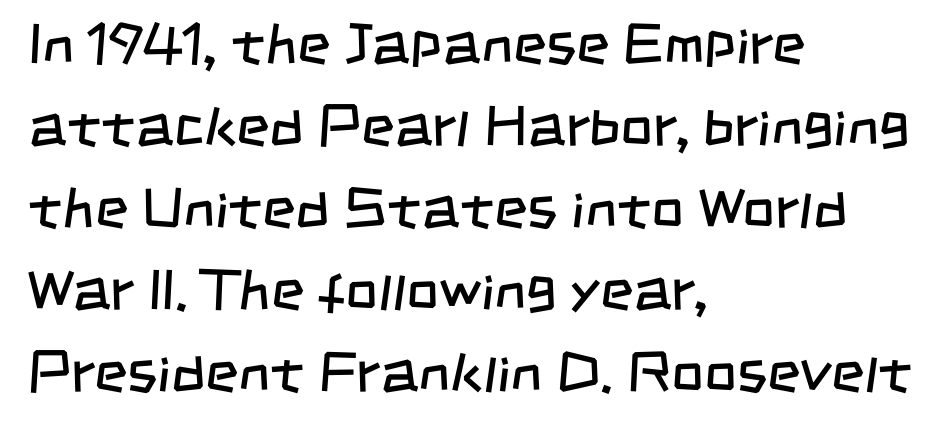
The image shows 57 px regular-weight, condensed sans-serif type; set left-aligned, normal line spacing (1.44x), normal letter spacing, not underlined; low stroke contrast and a large x-height.
